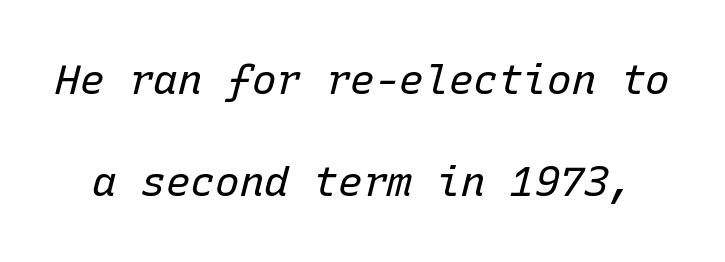
{"italic": "yes", "lean": "right", "slant_degrees": 15, "bold": "no", "weight": "regular", "width": "normal", "stroke_contrast": "low", "x_height": "medium", "monospaced": "yes", "underline": "no", "line_spacing": "loose", "line_spacing_ratio": 2.48, "letter_spacing": "normal", "letter_spacing_em": 0.0, "glyph_px": 41}
